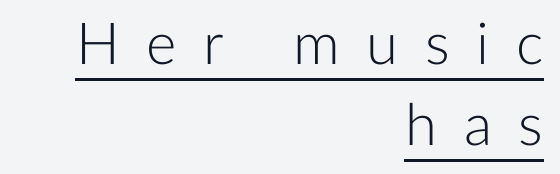
Q: Is the text bold? A: No.
Q: Is the text italic (slanted)? A: No, it is upright.
Q: Is the typeface a serif or a sans-serif typeface? A: Sans-serif.
Q: Is the text underlined? A: Yes.
Q: How is the paragraph aligned? A: Right-aligned.
Q: Is the spacing between letters normal or unusually wide? A: Unusually wide.
Q: Is the spacing between lines tight, normal or loose? A: Normal.
Q: Width (condensed, normal, or wide)? A: Normal.
Q: Stroke contrast? A: Low.
Q: x-height? A: Medium.
Q: Monospaced? A: No.
